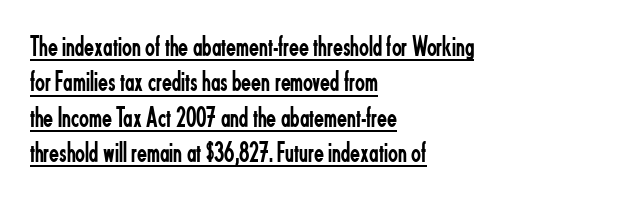
{"serif": "no", "italic": "no", "bold": "no", "weight": "regular", "width": "condensed", "stroke_contrast": "low", "x_height": "small", "monospaced": "no", "underline": "yes", "align": "left", "line_spacing_ratio": 1.22, "letter_spacing": "normal", "letter_spacing_em": 0.0, "glyph_px": 29}
